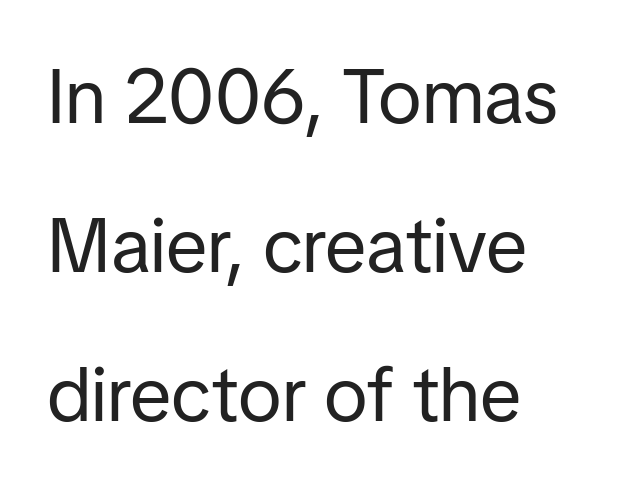
Observe the absence of serifs on each vertical stroke in this sample. Varying glyph widths throughout — classic text-font behaviour. The ragged edge is on the right, which tells us the setting is flush left. When letters stand straight like this, we call the style roman or upright.
